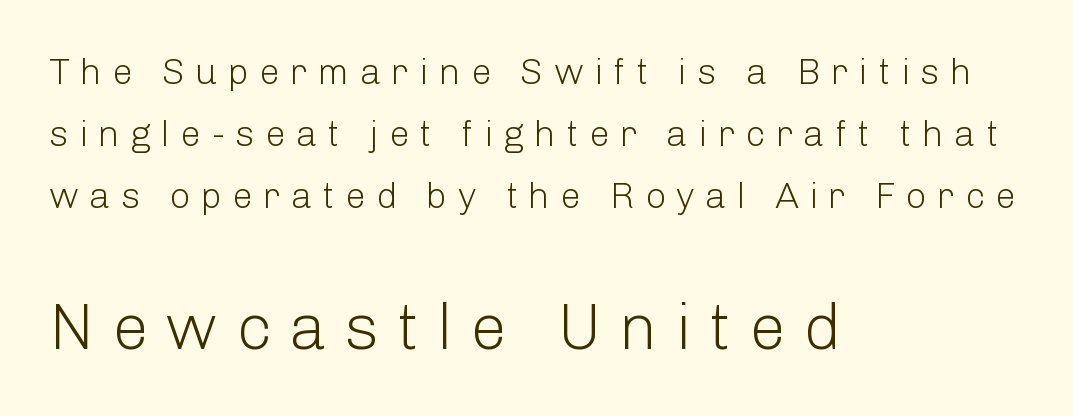
Q: Is the text bold? A: No.
Q: Is the text italic (slanted)? A: No, it is upright.
Q: Is the typeface a serif or a sans-serif typeface? A: Sans-serif.
Q: Is the text underlined? A: No.
Q: How is the paragraph aligned? A: Left-aligned.
Q: Is the spacing between letters normal or unusually wide? A: Unusually wide.
Q: Is the spacing between lines tight, normal or loose? A: Normal.
Q: Which block of text is set in a larger size, the first (top) or the second (bottom)? A: The second (bottom) one.
Q: Width (condensed, normal, or wide)? A: Normal.
Q: Stroke contrast? A: Low.
Q: x-height? A: Medium.
Q: Monospaced? A: No.
